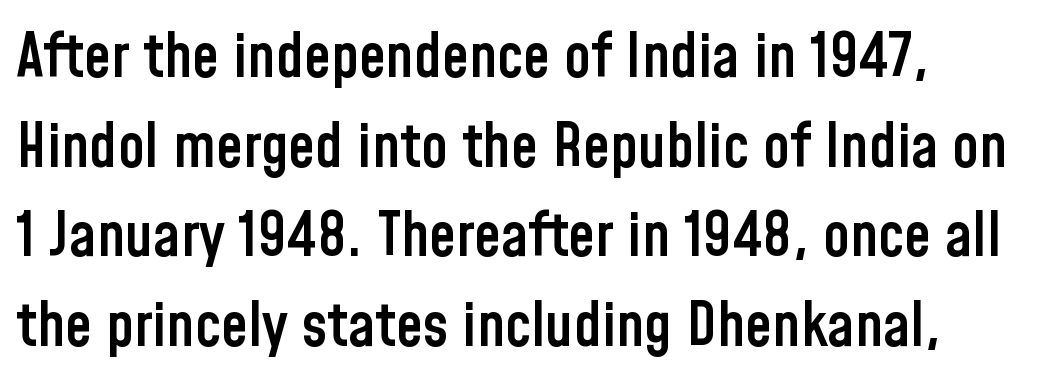
Posture: vertical. Weight: semibold (demi). In CSS terms this would be text-align: left. Tracking here is standard; glyphs follow each other at the usual distance. The face used here is a sans, in the tradition of grotesques and geometrics.
